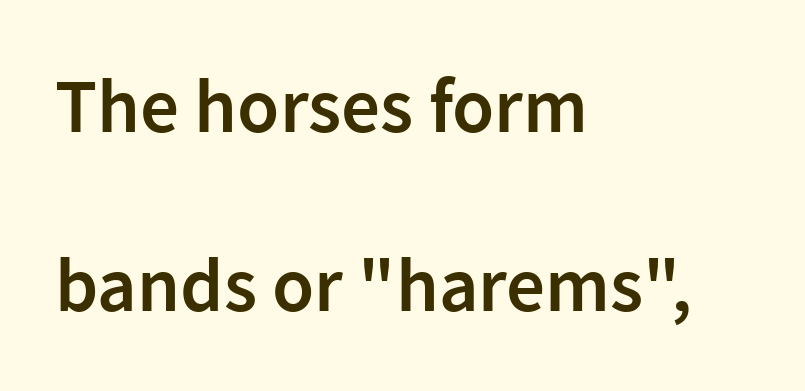
Q: Is the text bold? A: Semi-bold.
Q: Is the text italic (slanted)? A: No, it is upright.
Q: Is the typeface a serif or a sans-serif typeface? A: Sans-serif.
Q: Is the text underlined? A: No.
Q: How is the paragraph aligned? A: Left-aligned.
Q: Is the spacing between letters normal or unusually wide? A: Normal.
Q: Is the spacing between lines tight, normal or loose? A: Loose.
Q: Width (condensed, normal, or wide)? A: Normal.
Q: Stroke contrast? A: Low.
Q: x-height? A: Medium.
Q: Monospaced? A: No.
